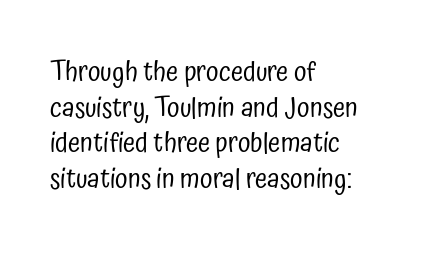
Q: Is the text bold? A: No.
Q: Is the text italic (slanted)? A: No, it is upright.
Q: Is the typeface a serif or a sans-serif typeface? A: Sans-serif.
Q: Is the text underlined? A: No.
Q: How is the paragraph aligned? A: Left-aligned.
Q: Is the spacing between letters normal or unusually wide? A: Normal.
Q: Is the spacing between lines tight, normal or loose? A: Normal.
Q: Width (condensed, normal, or wide)? A: Condensed.
Q: Stroke contrast? A: Low.
Q: x-height? A: Medium.
Q: Monospaced? A: No.
